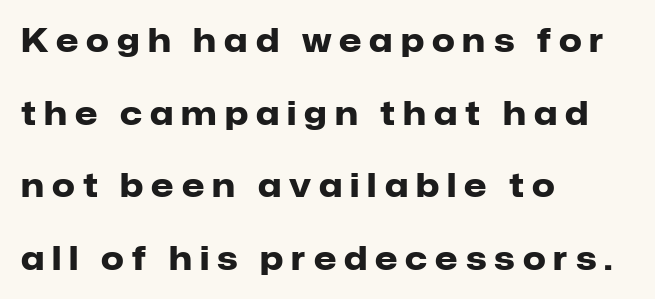
{"serif": "no", "italic": "no", "bold": "yes", "weight": "heavy", "width": "normal", "stroke_contrast": "low", "x_height": "medium", "monospaced": "no", "underline": "no", "align": "left", "line_spacing": "loose", "line_spacing_ratio": 2.27, "letter_spacing": "wide", "letter_spacing_em": 0.25, "glyph_px": 32}
